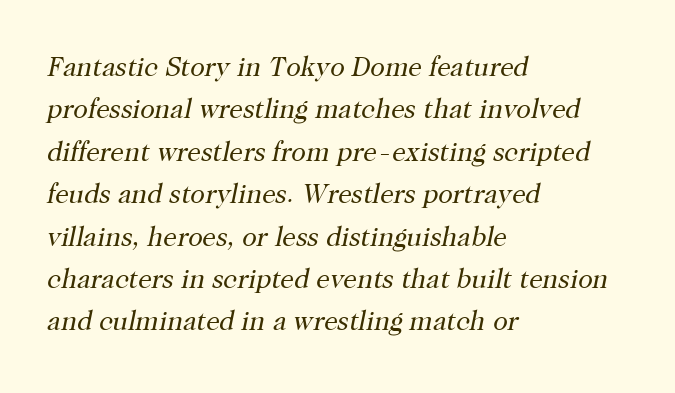
This sample uses an oblique cut, with every glyph tilted off the vertical. Honestly, the letter spacing is just normal — you wouldn't notice it. Leading matches the norm, producing a regular column. Lines of text with bare space underneath.
